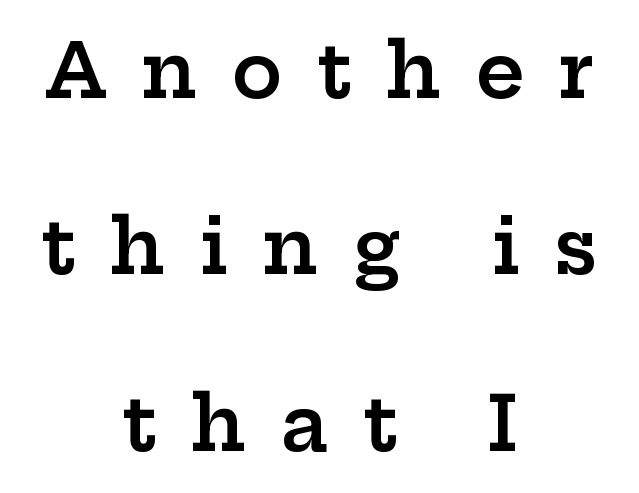
Q: Is the text bold? A: Semi-bold.
Q: Is the text italic (slanted)? A: No, it is upright.
Q: Is the typeface a serif or a sans-serif typeface? A: Serif.
Q: Is the text underlined? A: No.
Q: How is the paragraph aligned? A: Centered.
Q: Is the spacing between letters normal or unusually wide? A: Unusually wide.
Q: Is the spacing between lines tight, normal or loose? A: Loose.
Q: Width (condensed, normal, or wide)? A: Wide.
Q: Stroke contrast? A: Low.
Q: x-height? A: Medium.
Q: Monospaced? A: No.
